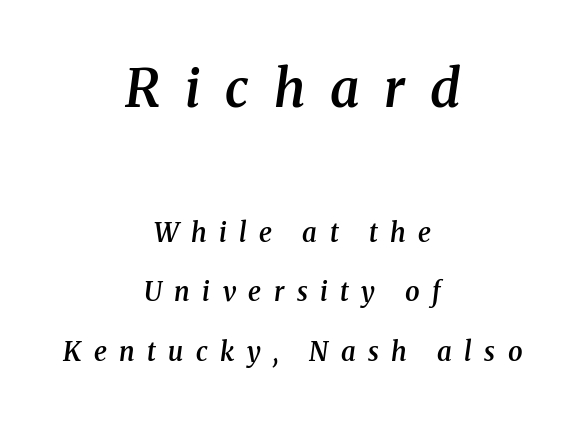
Q: Is the text bold? A: Semi-bold.
Q: Is the text italic (slanted)? A: Yes, it leans right by about 8 degrees.
Q: Is the typeface a serif or a sans-serif typeface? A: Serif.
Q: Is the text underlined? A: No.
Q: How is the paragraph aligned? A: Centered.
Q: Is the spacing between letters normal or unusually wide? A: Unusually wide.
Q: Is the spacing between lines tight, normal or loose? A: Loose.
Q: Which block of text is set in a larger size, the first (top) or the second (bottom)? A: The first (top) one.
Q: Width (condensed, normal, or wide)? A: Normal.
Q: Stroke contrast? A: Medium.
Q: x-height? A: Medium.
Q: Monospaced? A: No.
